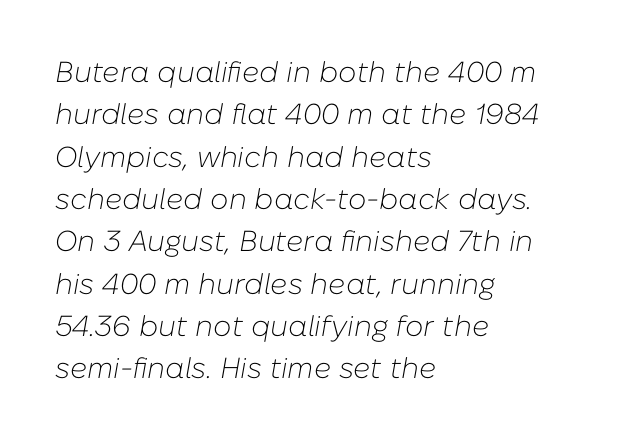
{"italic": "yes", "lean": "right", "slant_degrees": 10, "bold": "no", "weight": "light", "width": "normal", "stroke_contrast": "low", "x_height": "medium", "monospaced": "no", "underline": "no", "align": "left", "line_spacing": "normal", "line_spacing_ratio": 1.46, "letter_spacing": "normal", "letter_spacing_em": 0.0, "glyph_px": 29}
